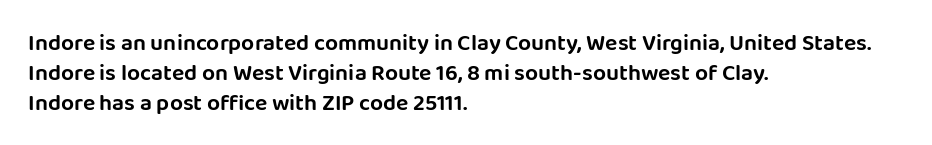
{"italic": "no", "underline": "no", "align": "left", "line_spacing": "normal", "line_spacing_ratio": 1.3, "letter_spacing": "normal", "letter_spacing_em": 0.0, "glyph_px": 23}
